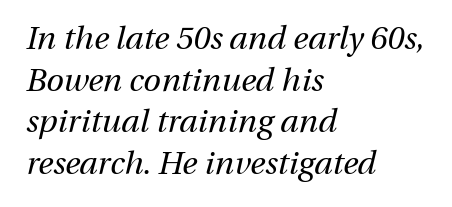
Q: Is the text bold? A: No.
Q: Is the text italic (slanted)? A: Yes, it leans right by about 13 degrees.
Q: Is the text underlined? A: No.
Q: How is the paragraph aligned? A: Left-aligned.
Q: Is the spacing between letters normal or unusually wide? A: Normal.
Q: Is the spacing between lines tight, normal or loose? A: Normal.
Q: Width (condensed, normal, or wide)? A: Normal.
Q: Stroke contrast? A: Medium.
Q: x-height? A: Medium.
Q: Monospaced? A: No.
